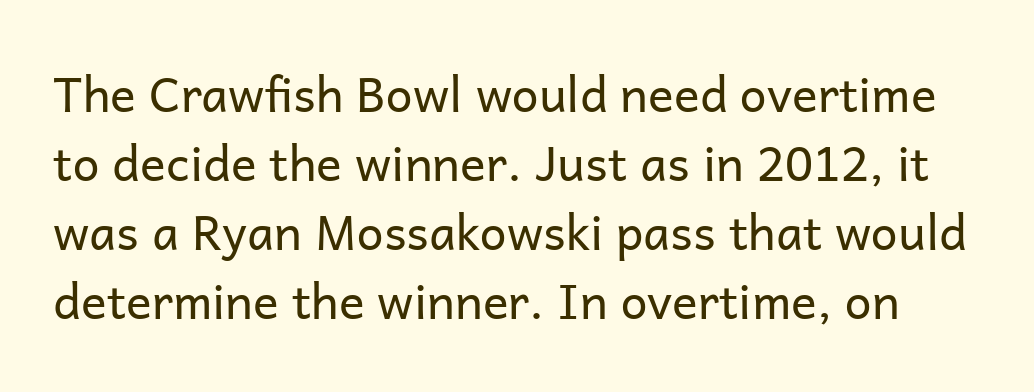
{"serif": "no", "italic": "no", "bold": "no", "weight": "regular", "width": "normal", "stroke_contrast": "low", "x_height": "medium", "monospaced": "no", "underline": "no", "line_spacing": "normal", "line_spacing_ratio": 1.44, "letter_spacing": "normal", "letter_spacing_em": 0.0, "glyph_px": 48}
